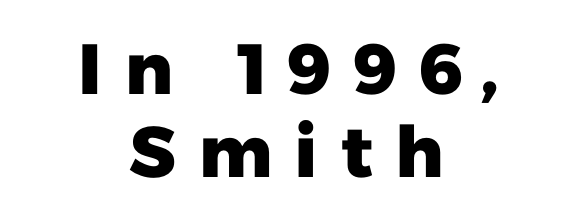
The image shows 71 px heavy sans-serif type; set centered, line spacing 1.17x, unusually wide letter spacing (+0.28 em), not underlined; low stroke contrast and a medium x-height.
